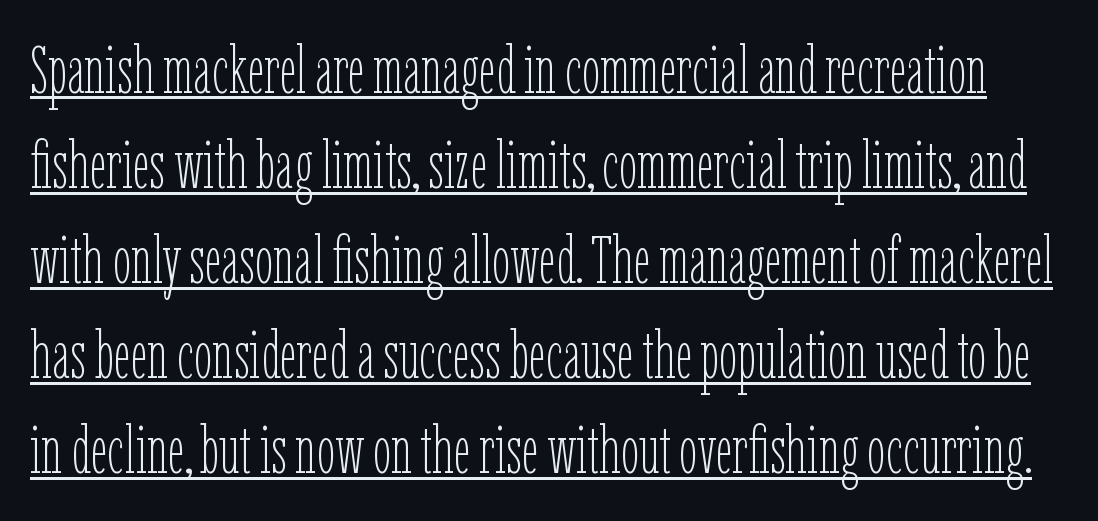
Has an underline been added? It has. Notice how descenders clear the ascenders below comfortably — that's standard leading. This rendering leaves character spacing at its baseline value. These lines are rendered in a variable-pitch font. The characters are drawn with everyday or finer stroke widths. A roman cut, with each character standing at attention.
